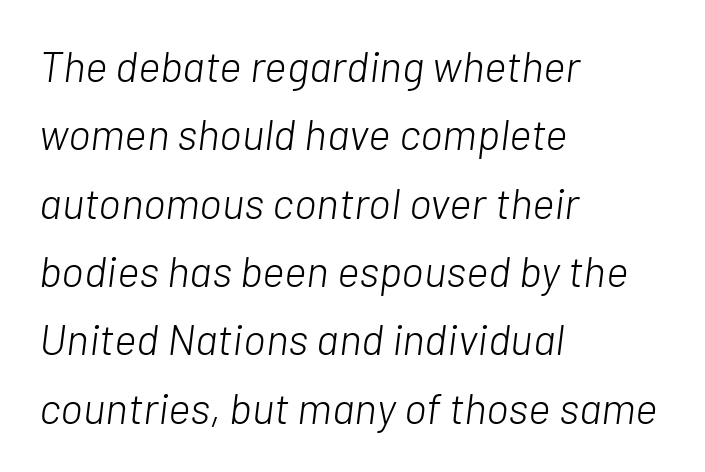
{"italic": "yes", "lean": "right", "slant_degrees": 7, "bold": "no", "weight": "light", "width": "normal", "stroke_contrast": "low", "x_height": "medium", "monospaced": "no", "underline": "no", "align": "left", "line_spacing": "normal", "line_spacing_ratio": 1.59, "letter_spacing": "normal", "letter_spacing_em": 0.0, "glyph_px": 43}
